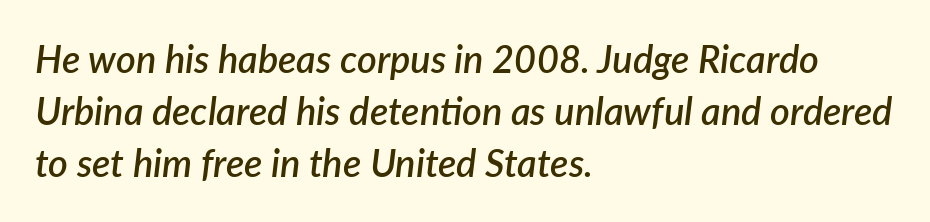
Is the letter spacing exaggerated? No — it looks like the ordinary default. Italic? Definitely — the glyphs are oblique. In CSS terms this would be text-align: left. A typesetter would call this leading conventional body-copy spacing.
